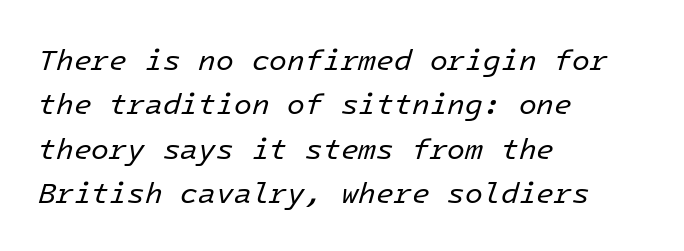
{"italic": "yes", "lean": "right", "slant_degrees": 16, "bold": "no", "weight": "regular", "width": "normal", "stroke_contrast": "low", "x_height": "medium", "underline": "no", "align": "left", "line_spacing": "normal", "line_spacing_ratio": 1.53, "letter_spacing": "normal", "letter_spacing_em": 0.0, "glyph_px": 29}
